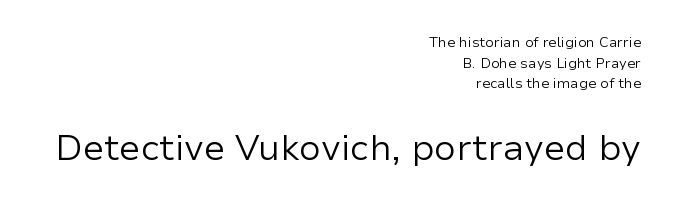
A typesetter would mark this as roman, not italic. The text was rendered using a sans face with plain stroke endings. Successive baselines arrive at the customary interval. A clean baseline with only descenders dipping below it.
